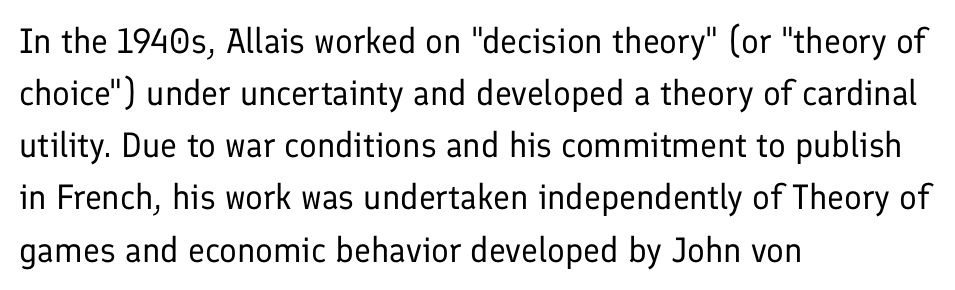
{"serif": "no", "italic": "no", "bold": "no", "weight": "regular", "width": "normal", "stroke_contrast": "low", "x_height": "medium", "monospaced": "no", "underline": "no", "align": "left", "line_spacing": "normal", "line_spacing_ratio": 1.49, "letter_spacing": "normal", "letter_spacing_em": 0.0, "glyph_px": 35}
